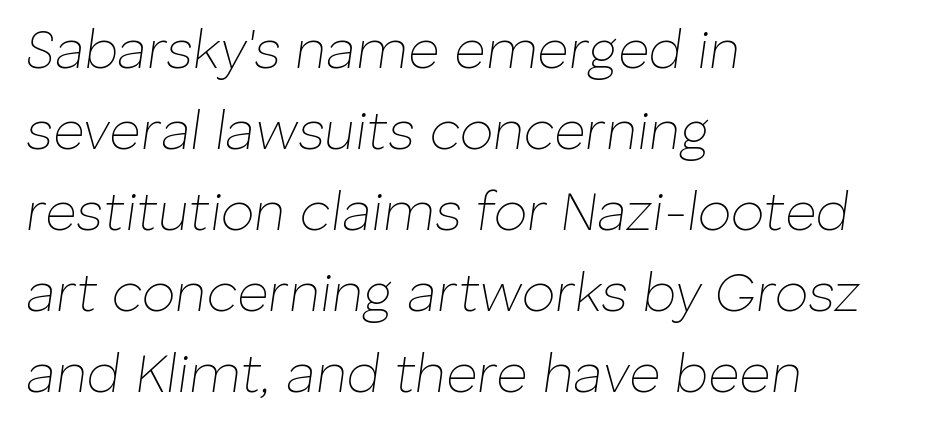
Italic: yes, the glyphs are oblique. You could call the tracking neutral — neither tight nor loose. A typesetter would call this leading conventional body-copy spacing. Bare-footed words on every line.
